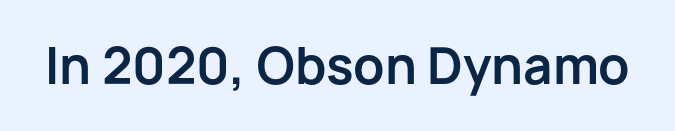
{"serif": "no", "italic": "no", "bold": "yes", "weight": "bold", "width": "normal", "stroke_contrast": "low", "x_height": "medium", "monospaced": "no", "underline": "no", "letter_spacing": "normal", "letter_spacing_em": 0.0, "glyph_px": 49}
